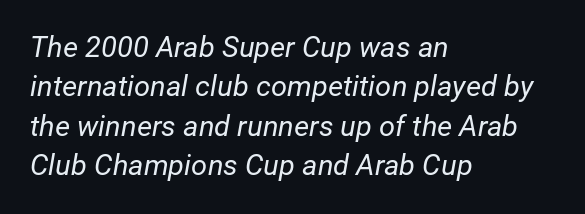
The image shows 29 px regular-weight type, italic (leaning right); set left-aligned, normal line spacing (1.36x), normal letter spacing, not underlined; low stroke contrast and a medium x-height.
